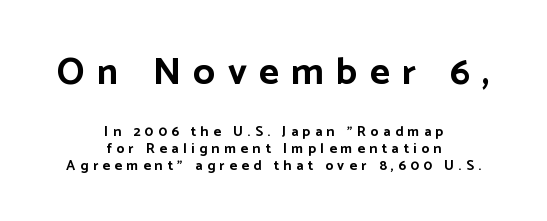
Look at the bottom of the vertical strokes: they stop flat, with no serifs. The rendering inserts visible extra space after every character. When letters stand straight like this, we call the style roman or upright. The passage shown begins with its larger block and ends with its smaller one. A full-strength bold gives these letters their thick strokes.
